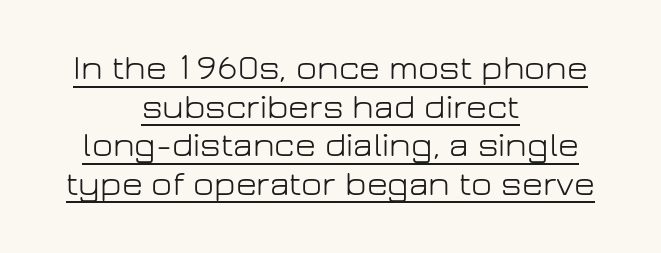
Proportional: the letters do not fall into vertical columns. The font family rendered here belongs to the sans-serif group. Students, observe the line beneath the letters — that is underlining. The space between consecutive lines is stingy. Look at the tracking — it's just the regular setting, nothing added. Nothing heavy about these letters — not bold at all.
